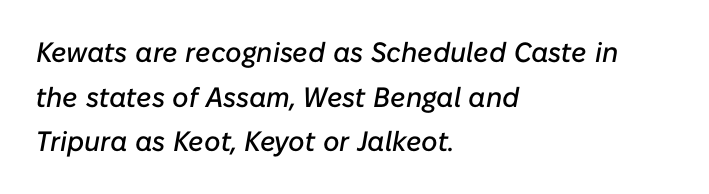
Q: Is the text italic (slanted)? A: Yes, it leans right by about 10 degrees.
Q: Is the text underlined? A: No.
Q: How is the paragraph aligned? A: Left-aligned.
Q: Is the spacing between letters normal or unusually wide? A: Normal.
Q: Is the spacing between lines tight, normal or loose? A: Normal.
Q: Width (condensed, normal, or wide)? A: Normal.
Q: Stroke contrast? A: Low.
Q: x-height? A: Medium.
Q: Monospaced? A: No.
